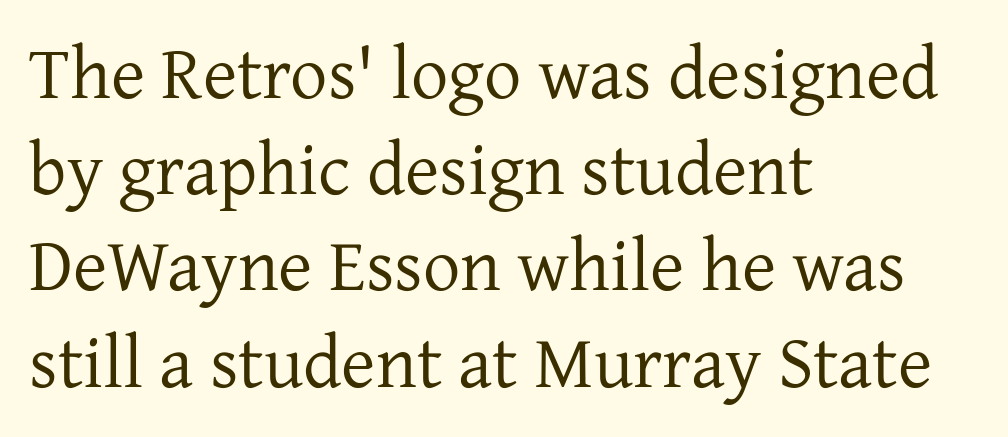
Font category for this specimen: serif. A light-to-regular cut is what we see here. This sample uses plain, unmodified letter spacing. The ragged edge is on the right, which tells us the setting is flush left. One glance says typical: line gaps are just what's usual.
